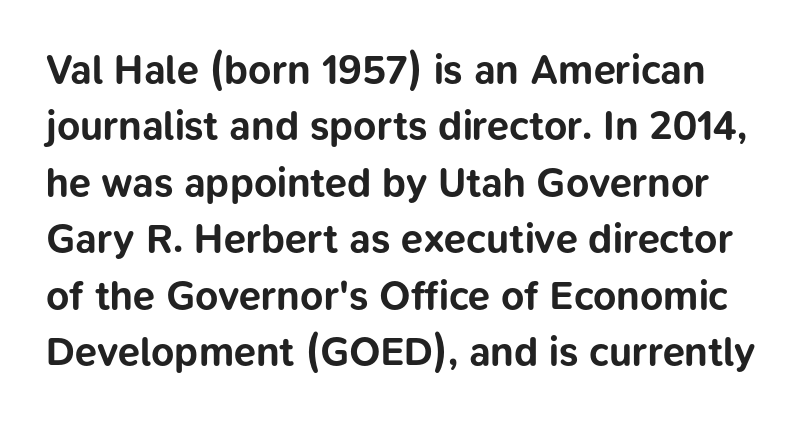
The image shows 40 px bold sans-serif type, upright; set normal line spacing (1.41x), normal letter spacing, not underlined; low stroke contrast and a medium x-height.
